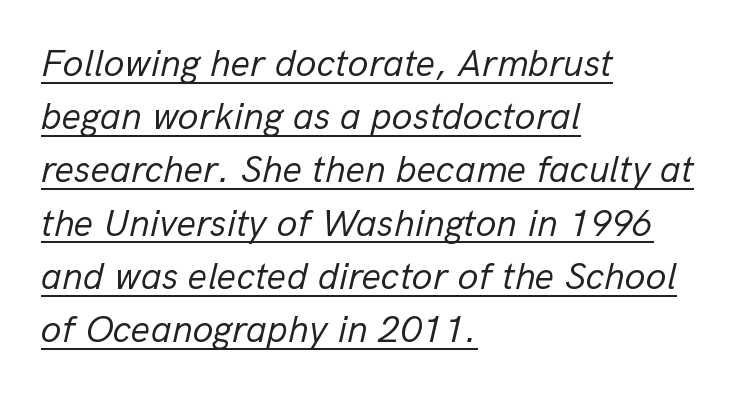
The image shows 38 px regular-weight type, italic (leaning right); set left-aligned, normal line spacing (1.4x), normal letter spacing, underlined; low stroke contrast and a medium x-height.
